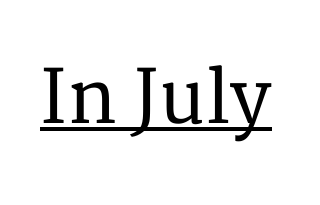
Q: Is the text italic (slanted)? A: No, it is upright.
Q: Is the typeface a serif or a sans-serif typeface? A: Serif.
Q: Is the text underlined? A: Yes.
Q: Is the spacing between letters normal or unusually wide? A: Normal.
Q: Width (condensed, normal, or wide)? A: Normal.
Q: Stroke contrast? A: Medium.
Q: x-height? A: Medium.
Q: Monospaced? A: No.
